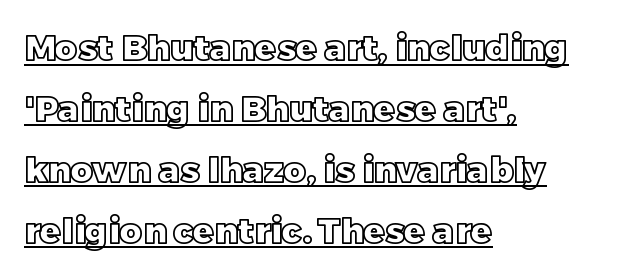
The image shows 35 px text type, upright; set left-aligned, line spacing 1.74x, normal letter spacing, underlined; a large x-height.
